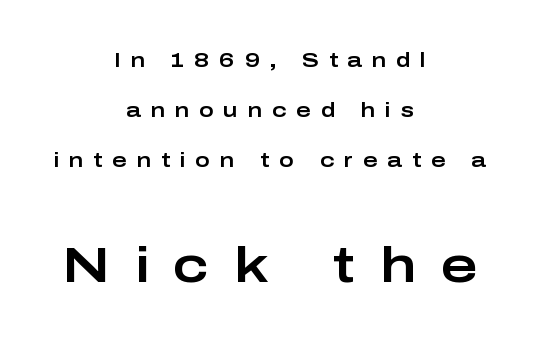
The image shows 50 px wide sans-serif type, upright; set centered, loose line spacing (2.49x), unusually wide letter spacing (+0.49 em), not underlined; the second (bottom) block is 2.5x larger; low stroke contrast and a medium x-height.
